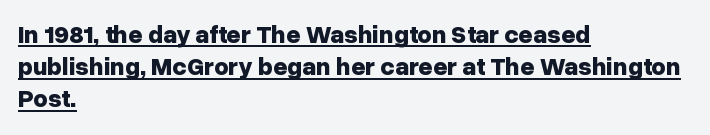
Horizontal alignment here is leftward, the default for most running prose. The lettering stays uniformly vertical, giving the passage a roman look. A continuous stroke trails under the words, as in a hyperlink. Heft: maximum for text — a bold.
